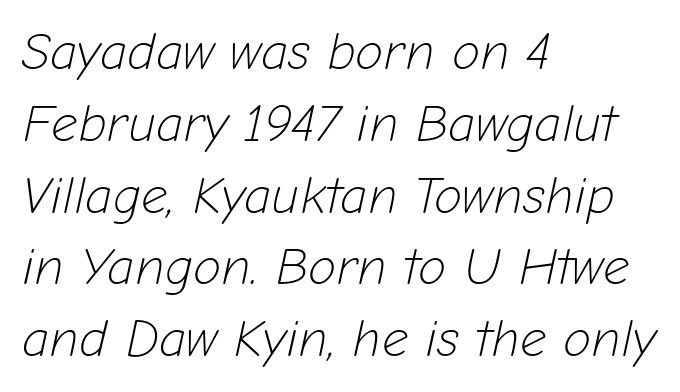
Q: Is the text bold? A: No.
Q: Is the text italic (slanted)? A: Yes, it leans right by about 12 degrees.
Q: Is the text underlined? A: No.
Q: How is the paragraph aligned? A: Left-aligned.
Q: Is the spacing between letters normal or unusually wide? A: Normal.
Q: Is the spacing between lines tight, normal or loose? A: Normal.
Q: Width (condensed, normal, or wide)? A: Normal.
Q: Stroke contrast? A: Low.
Q: x-height? A: Medium.
Q: Monospaced? A: No.
